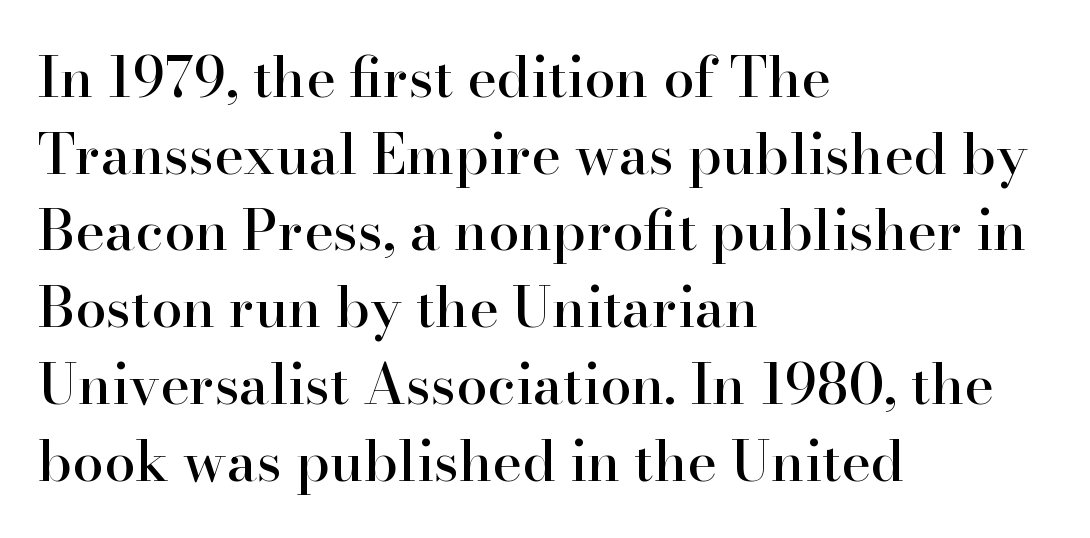
The image shows 56 px serif type, upright; set left-aligned, normal line spacing (1.37x), normal letter spacing, not underlined; high stroke contrast and a small x-height.
